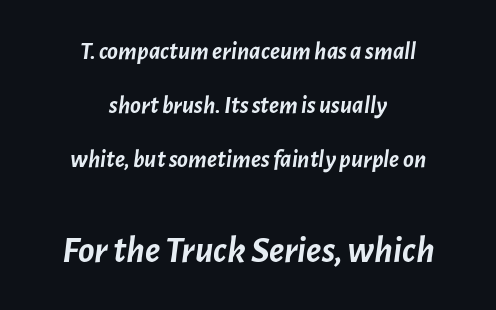
{"italic": "yes", "lean": "right", "slant_degrees": 7, "bold": "yes", "weight": "semibold", "width": "normal", "stroke_contrast": "low", "x_height": "medium", "monospaced": "no", "underline": "no", "align": "center", "line_spacing": "loose", "line_spacing_ratio": 2.16, "letter_spacing": "normal", "letter_spacing_em": 0.0, "larger_block": "second", "size_ratio": 1.52, "glyph_px": 38}
